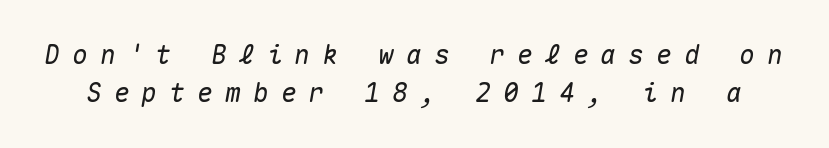
Q: Is the text italic (slanted)? A: Yes, it leans right by about 10 degrees.
Q: Is the text underlined? A: No.
Q: Is the spacing between letters normal or unusually wide? A: Unusually wide.
Q: Is the spacing between lines tight, normal or loose? A: Normal.
